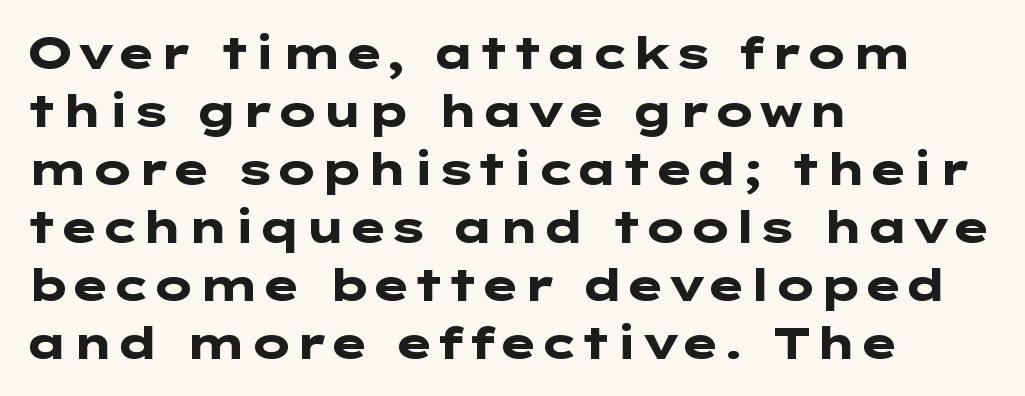
No feet cap the strokes, marking this as sans-serif type. If you drew a ruler down the left edge, every line would touch it. Strokes here are thick enough to call this a true bold. The type is set solid horizontally, with unmodified tracking.
